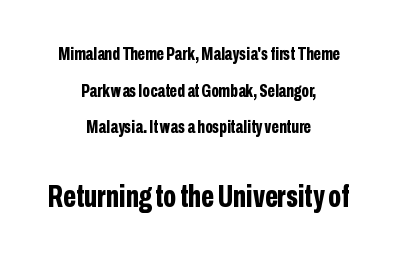
Q: Is the text bold? A: Yes.
Q: Is the text italic (slanted)? A: No, it is upright.
Q: Is the typeface a serif or a sans-serif typeface? A: Sans-serif.
Q: Is the text underlined? A: No.
Q: How is the paragraph aligned? A: Centered.
Q: Is the spacing between letters normal or unusually wide? A: Normal.
Q: Is the spacing between lines tight, normal or loose? A: Loose.
Q: Which block of text is set in a larger size, the first (top) or the second (bottom)? A: The second (bottom) one.
Q: Width (condensed, normal, or wide)? A: Condensed.
Q: Stroke contrast? A: Low.
Q: x-height? A: Medium.
Q: Monospaced? A: No.
